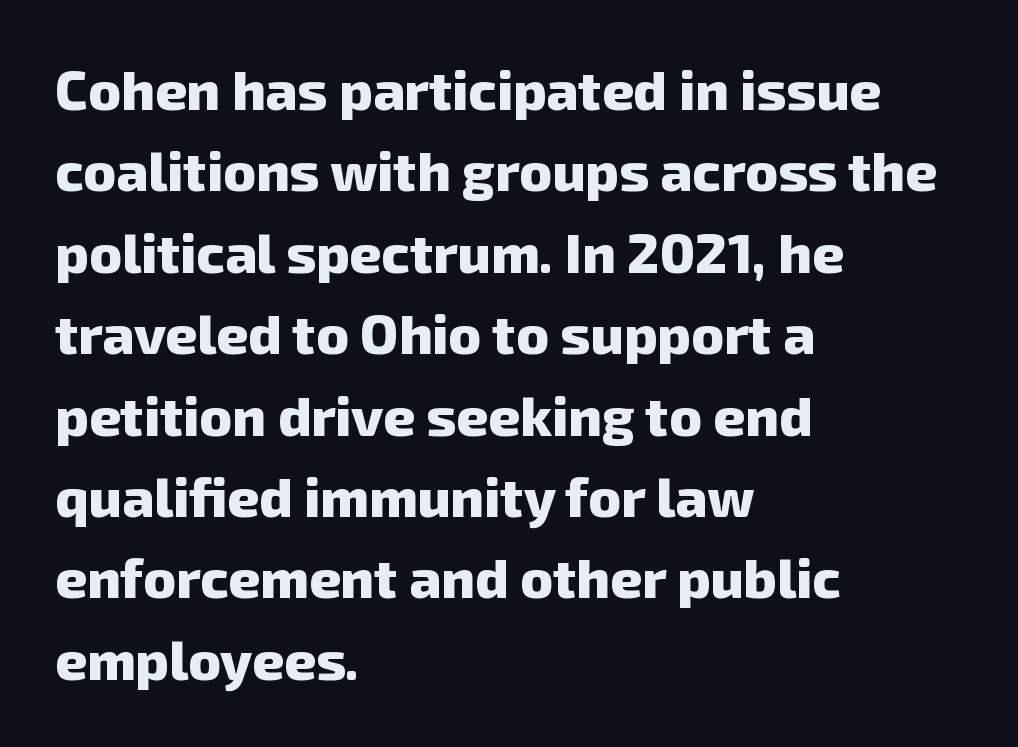
The image shows 55 px heavy sans-serif type; set left-aligned, normal line spacing (1.48x), normal letter spacing, not underlined; low stroke contrast and a medium x-height.
